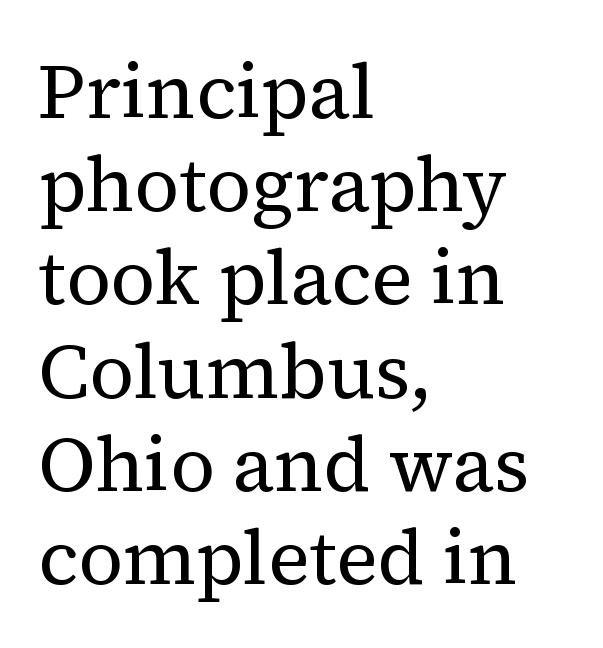
Q: Is the text bold? A: No.
Q: Is the text italic (slanted)? A: No, it is upright.
Q: Is the typeface a serif or a sans-serif typeface? A: Serif.
Q: Is the text underlined? A: No.
Q: How is the paragraph aligned? A: Left-aligned.
Q: Is the spacing between letters normal or unusually wide? A: Normal.
Q: Width (condensed, normal, or wide)? A: Normal.
Q: Stroke contrast? A: Medium.
Q: x-height? A: Medium.
Q: Monospaced? A: No.
